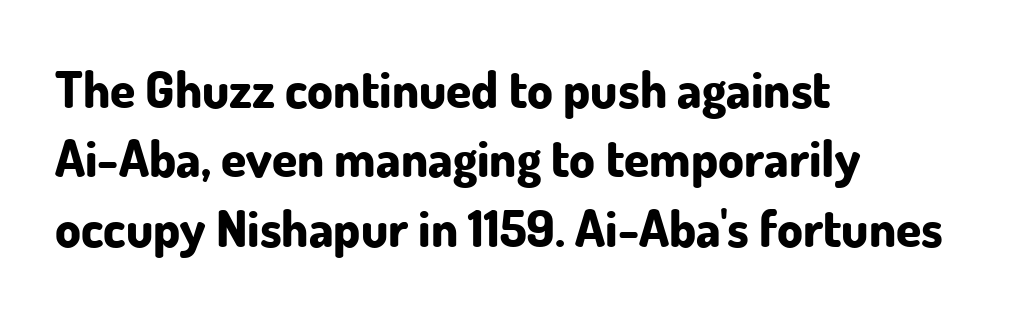
The image shows 51 px bold sans-serif type, upright; set left-aligned, normal line spacing (1.36x), normal letter spacing, not underlined; low stroke contrast and a small x-height.
